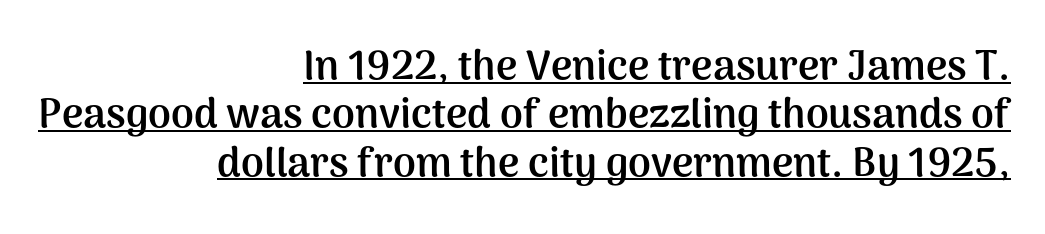
Q: Is the text bold? A: Yes.
Q: Is the text italic (slanted)? A: No, it is upright.
Q: Is the typeface a serif or a sans-serif typeface? A: Sans-serif.
Q: Is the text underlined? A: Yes.
Q: How is the paragraph aligned? A: Right-aligned.
Q: Is the spacing between letters normal or unusually wide? A: Normal.
Q: Width (condensed, normal, or wide)? A: Normal.
Q: Stroke contrast? A: Medium.
Q: x-height? A: Medium.
Q: Monospaced? A: No.
